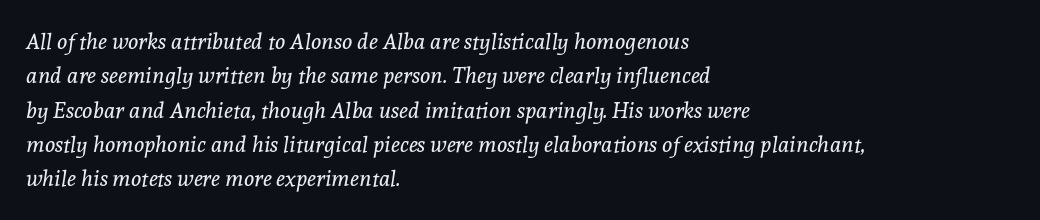
Q: Is the text bold? A: No.
Q: Is the text italic (slanted)? A: Yes, it leans right by about 8 degrees.
Q: Is the text underlined? A: No.
Q: How is the paragraph aligned? A: Left-aligned.
Q: Is the spacing between letters normal or unusually wide? A: Normal.
Q: Is the spacing between lines tight, normal or loose? A: Normal.
